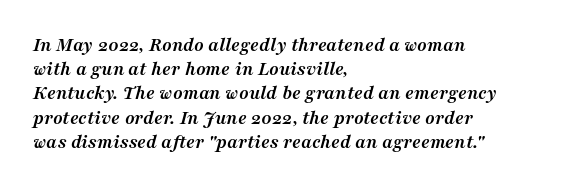
Q: Is the text bold? A: Yes.
Q: Is the text italic (slanted)? A: Yes, it leans right by about 16 degrees.
Q: Is the text underlined? A: No.
Q: How is the paragraph aligned? A: Left-aligned.
Q: Is the spacing between letters normal or unusually wide? A: Normal.
